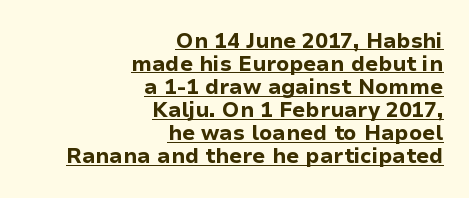
Q: Is the text bold? A: Yes.
Q: Is the text italic (slanted)? A: No, it is upright.
Q: Is the text underlined? A: Yes.
Q: How is the paragraph aligned? A: Right-aligned.
Q: Is the spacing between letters normal or unusually wide? A: Normal.
Q: Is the spacing between lines tight, normal or loose? A: Tight.
